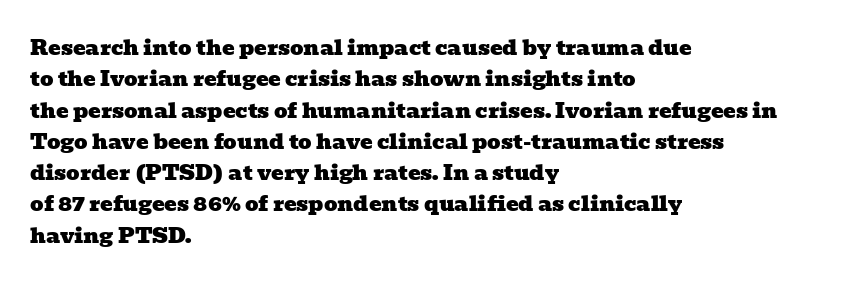
The image shows 21 px text type; set left-aligned, normal line spacing (1.49x), normal letter spacing, not underlined.
